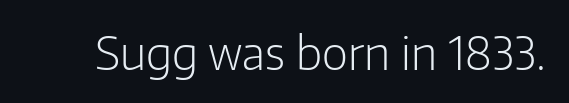
The image shows 45 px light sans-serif type, upright; set normal letter spacing, not underlined; low stroke contrast and a medium x-height.
